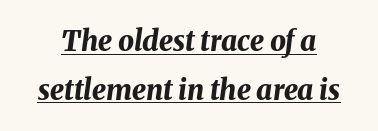
Students, observe the line beneath the letters — that is underlining. The passage shown has conventional tracking throughout. Strokes here are thick enough to call this a true bold. Rendered with sloped, italic letterforms. These lines are rendered in a variable-pitch font.
